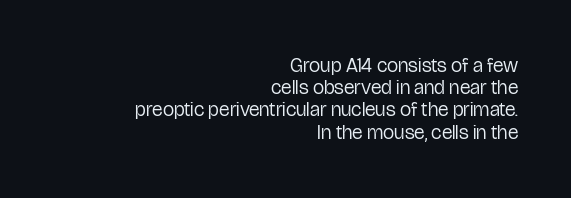
Q: Is the text bold? A: No.
Q: Is the text italic (slanted)? A: No, it is upright.
Q: Is the text underlined? A: No.
Q: How is the paragraph aligned? A: Right-aligned.
Q: Is the spacing between letters normal or unusually wide? A: Normal.
Q: Is the spacing between lines tight, normal or loose? A: Tight.
